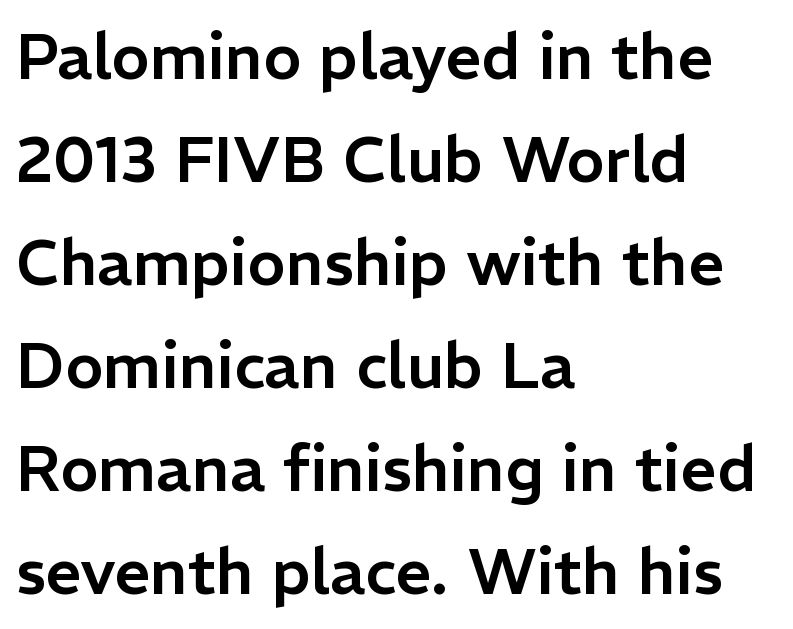
The image shows 64 px sans-serif type, upright; set left-aligned, normal line spacing (1.61x), normal letter spacing, not underlined; low stroke contrast and a medium x-height.
